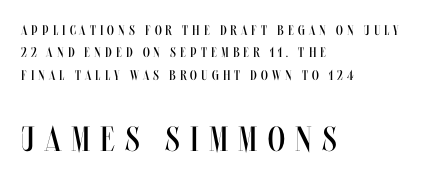
Italic? Not at all — the glyphs are vertical. Proportional: the letters do not fall into vertical columns. The typesetter chose a ragged-right arrangement here. Whoever set this chose a conventional vertical rhythm.
